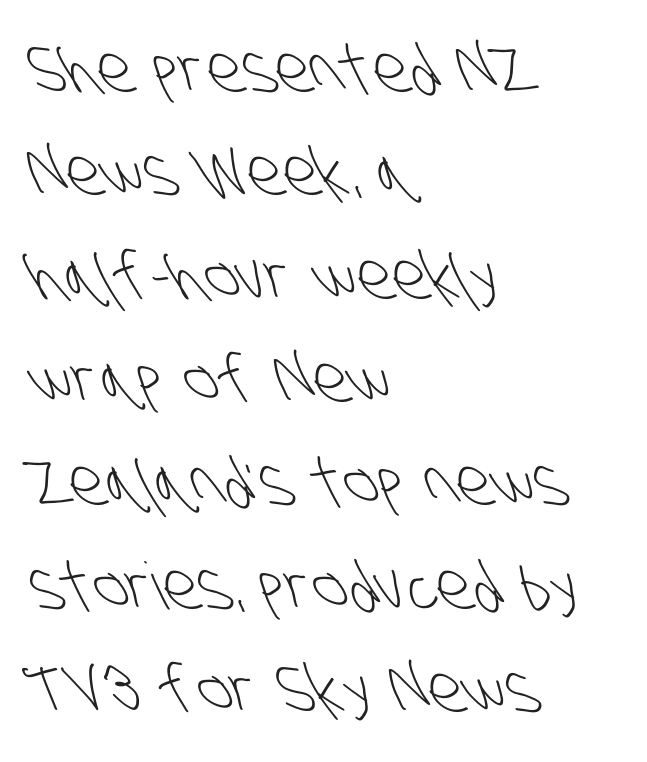
{"serif": "no", "bold": "no", "weight": "light", "width": "condensed", "stroke_contrast": "low", "x_height": "large", "monospaced": "no", "underline": "no", "align": "left", "line_spacing": "normal", "line_spacing_ratio": 1.59, "letter_spacing": "normal", "letter_spacing_em": 0.0, "glyph_px": 65}
